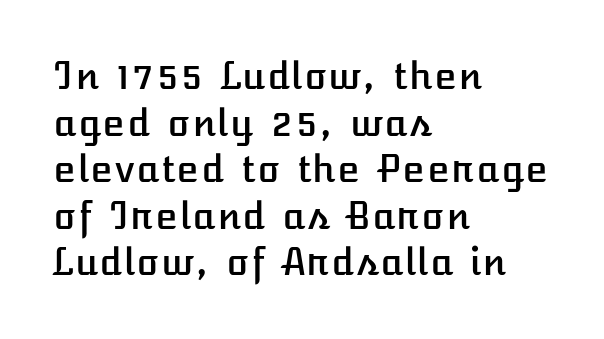
{"italic": "no", "width": "normal", "stroke_contrast": "low", "x_height": "medium", "underline": "no", "align": "left", "line_spacing": "normal", "line_spacing_ratio": 1.26, "letter_spacing": "normal", "letter_spacing_em": 0.0, "glyph_px": 37}
